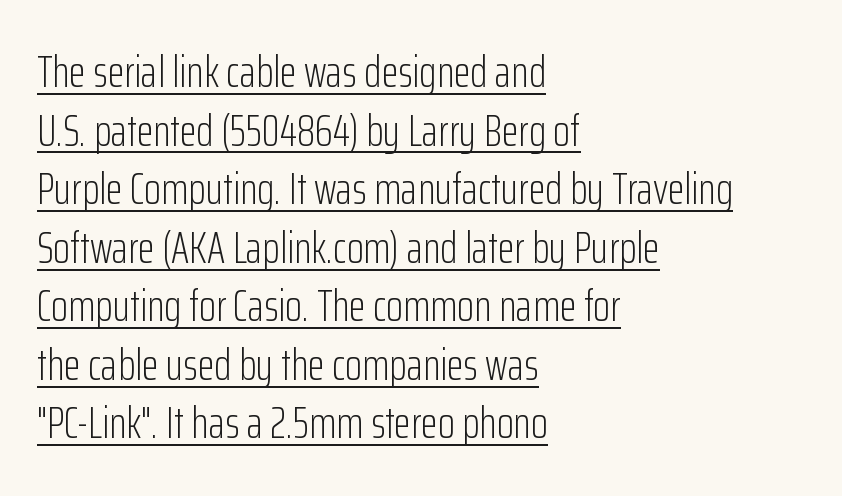
The image shows 44 px light, condensed sans-serif type, upright; set left-aligned, normal line spacing (1.33x), normal letter spacing, underlined; low stroke contrast and a medium x-height.
